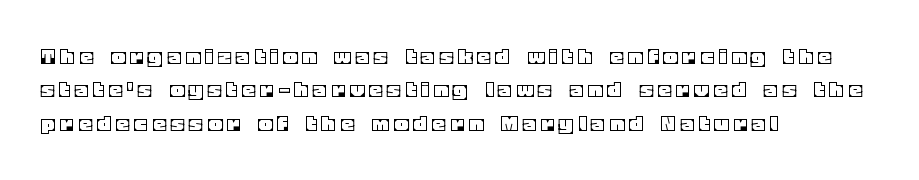
The image shows 25 px text type, upright; set left-aligned, normal line spacing (1.34x), unusually wide letter spacing (+0.24 em), not underlined.
